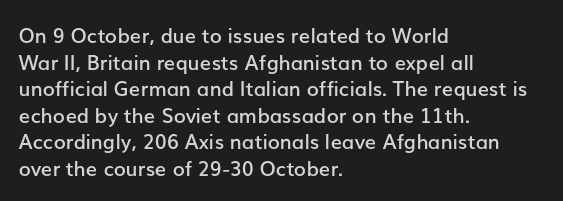
The specimen omits any rule beneath the text block's lines. Ordinary non-slanted type is in use. The tracking reads as untouched default to a designer's eye. Casual observation: everything's shoved over to the left. Honestly, the row spacing looks completely unremarkable.
